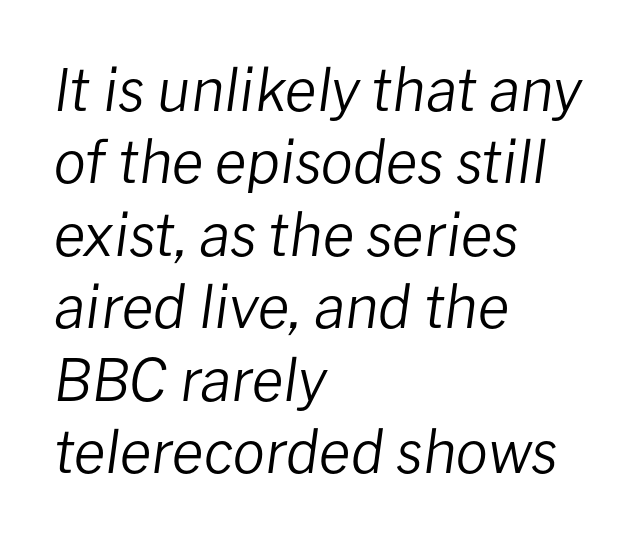
Q: Is the text bold? A: No.
Q: Is the text italic (slanted)? A: Yes, it leans right by about 8 degrees.
Q: Is the text underlined? A: No.
Q: How is the paragraph aligned? A: Left-aligned.
Q: Is the spacing between letters normal or unusually wide? A: Normal.
Q: Is the spacing between lines tight, normal or loose? A: Normal.
Q: Width (condensed, normal, or wide)? A: Normal.
Q: Stroke contrast? A: Low.
Q: x-height? A: Medium.
Q: Monospaced? A: No.
